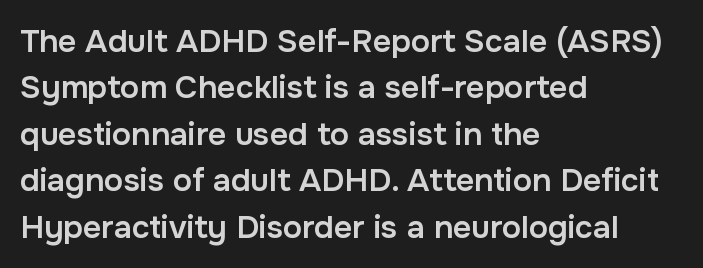
{"serif": "no", "italic": "no", "bold": "semi", "weight": "semibold", "width": "normal", "stroke_contrast": "low", "x_height": "medium", "monospaced": "no", "underline": "no", "align": "left", "line_spacing": "normal", "line_spacing_ratio": 1.45, "letter_spacing": "normal", "letter_spacing_em": 0.0, "glyph_px": 32}
